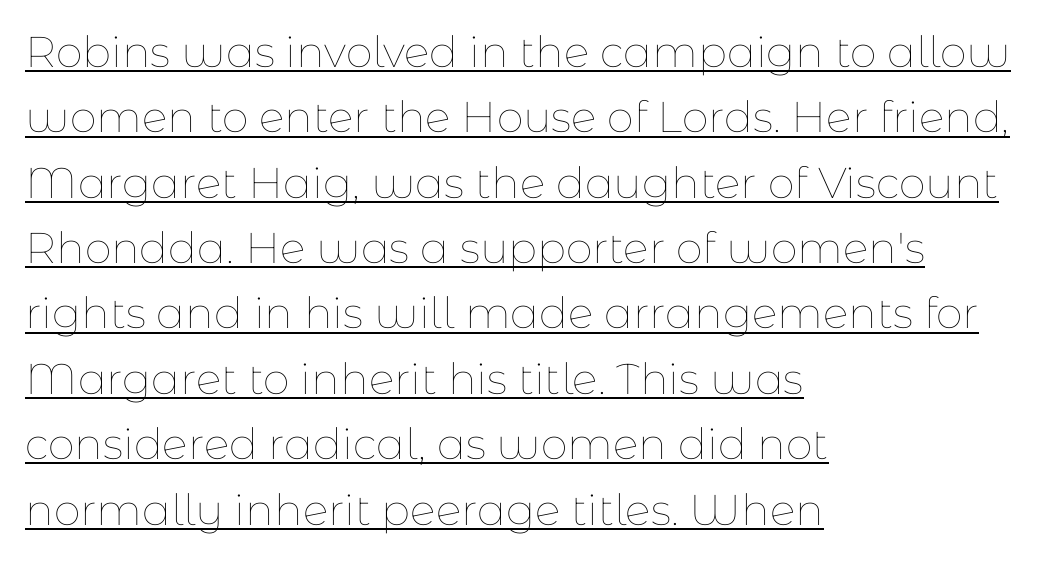
The image shows 43 px thin type, upright; set left-aligned, normal line spacing (1.52x), normal letter spacing, underlined; low stroke contrast and a medium x-height.
